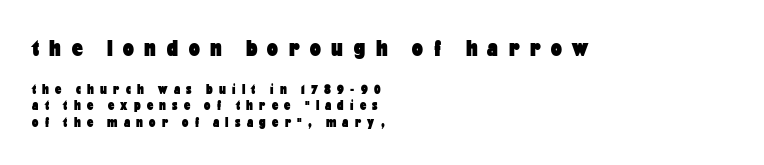
{"italic": "no", "bold": "yes", "underline": "no", "align": "left", "line_spacing_ratio": 1.18, "letter_spacing": "wide", "letter_spacing_em": 0.45, "larger_block": "first", "size_ratio": 1.71, "glyph_px": 24}
